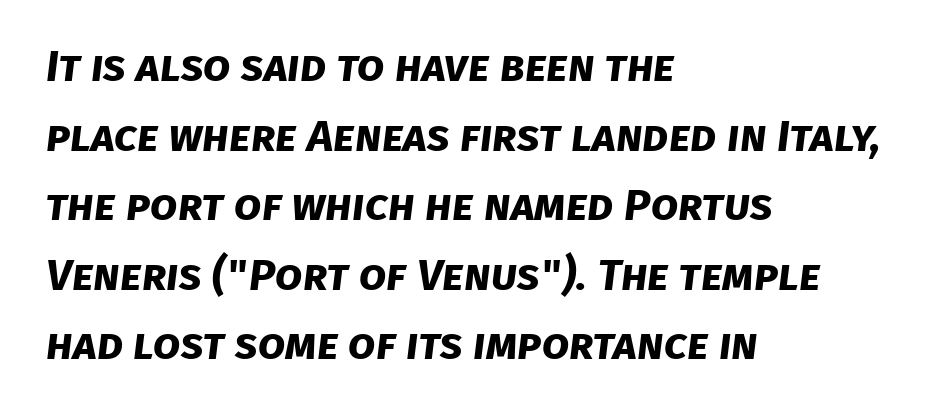
The image shows 44 px bold sans-serif type; set left-aligned, normal line spacing (1.58x), normal letter spacing, not underlined; low stroke contrast and a large x-height.
